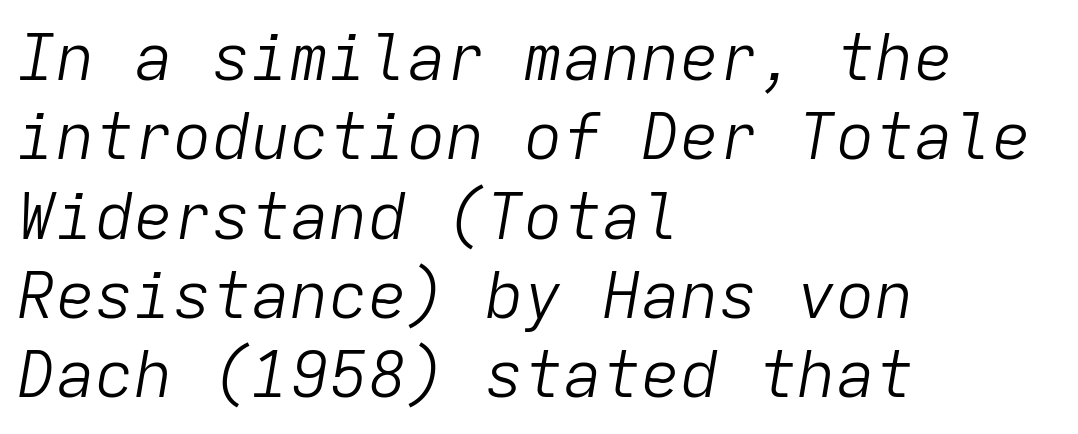
{"italic": "yes", "lean": "right", "slant_degrees": 9, "bold": "no", "weight": "light", "width": "normal", "stroke_contrast": "low", "x_height": "medium", "monospaced": "yes", "underline": "no", "align": "left", "line_spacing_ratio": 1.22, "letter_spacing": "normal", "letter_spacing_em": 0.0, "glyph_px": 65}
